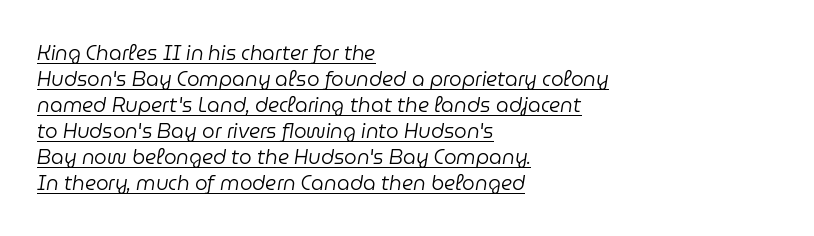
The image shows 20 px text type, italic (leaning right); set left-aligned, normal line spacing (1.3x), normal letter spacing, underlined.
